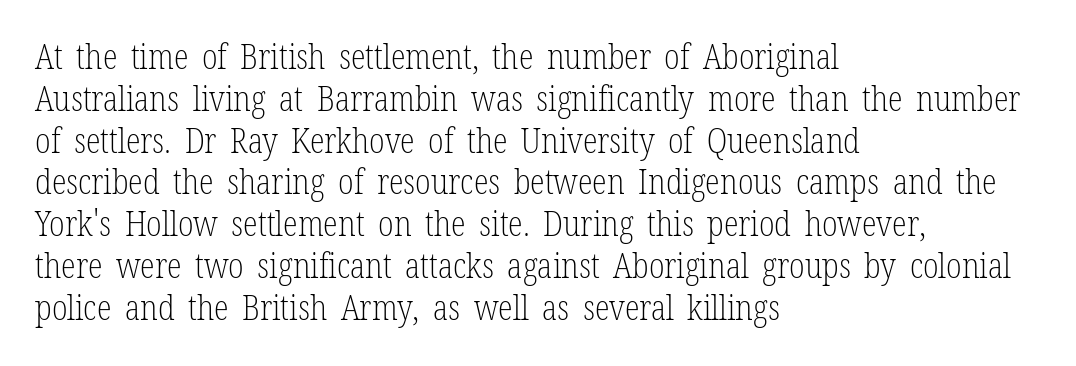
{"serif": "yes", "italic": "no", "bold": "no", "weight": "light", "width": "condensed", "stroke_contrast": "low", "x_height": "medium", "monospaced": "no", "underline": "no", "align": "left", "line_spacing_ratio": 1.23, "letter_spacing": "normal", "letter_spacing_em": 0.0, "glyph_px": 34}
